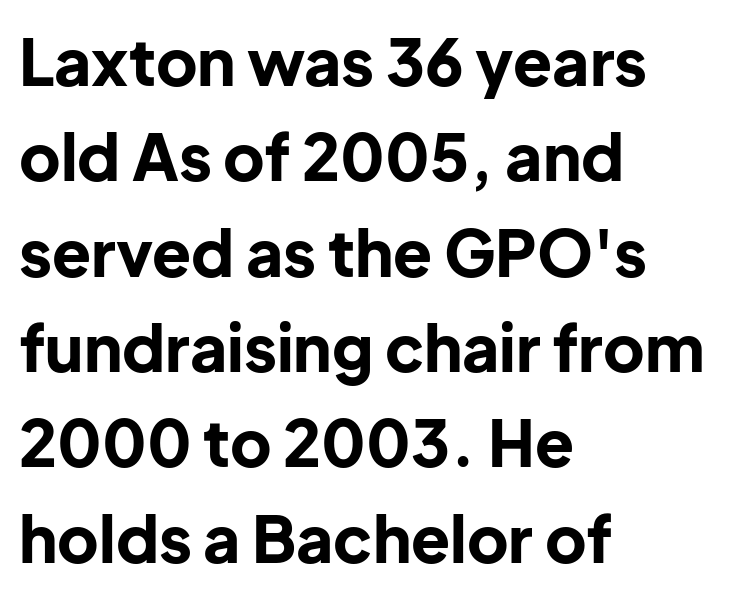
Its strokes are broad and dark, the hallmark of bold type. Look at the bottom of the vertical strokes: they stop flat, with no serifs. The passage shown has conventional tracking throughout. Character widths vary here, with narrow letters taking less room than wide ones. Descender tails drop into unmarked territory. No italicization has been applied; the sample stays upright.
